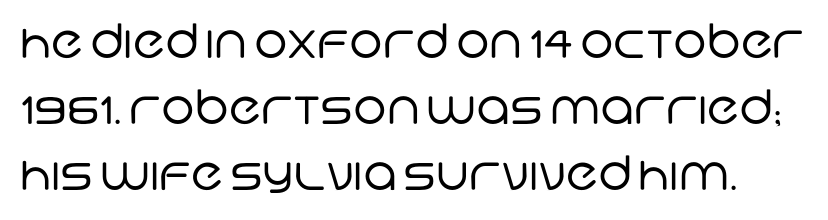
The image shows 47 px regular-weight sans-serif type; set normal line spacing (1.4x), normal letter spacing, not underlined; low stroke contrast and a large x-height.
